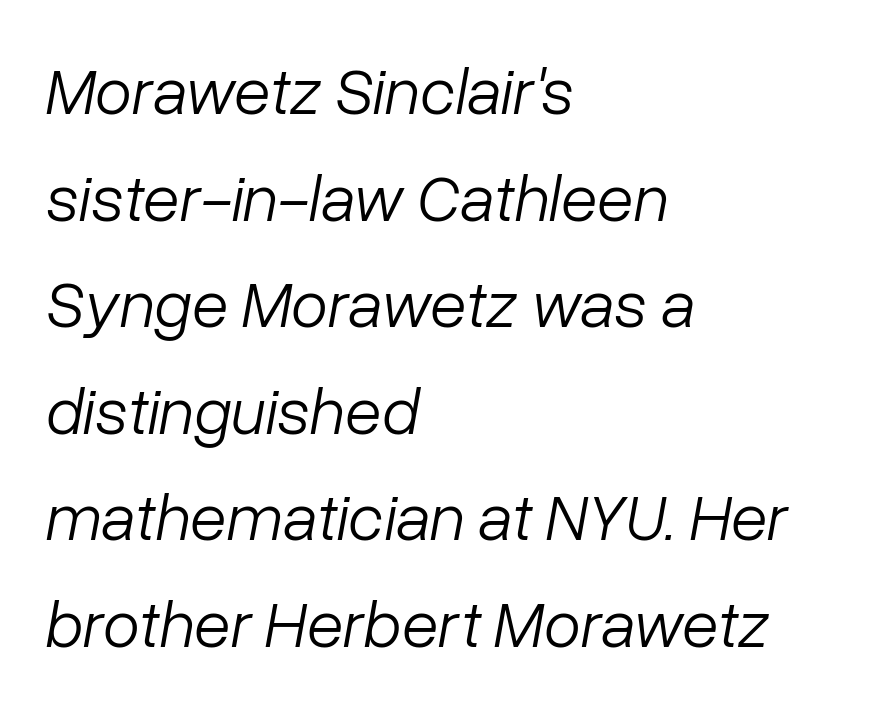
{"italic": "yes", "lean": "right", "slant_degrees": 10, "bold": "no", "weight": "light", "width": "normal", "stroke_contrast": "low", "x_height": "medium", "monospaced": "no", "underline": "no", "align": "left", "line_spacing": "normal", "line_spacing_ratio": 1.59, "letter_spacing": "normal", "letter_spacing_em": 0.0, "glyph_px": 67}
